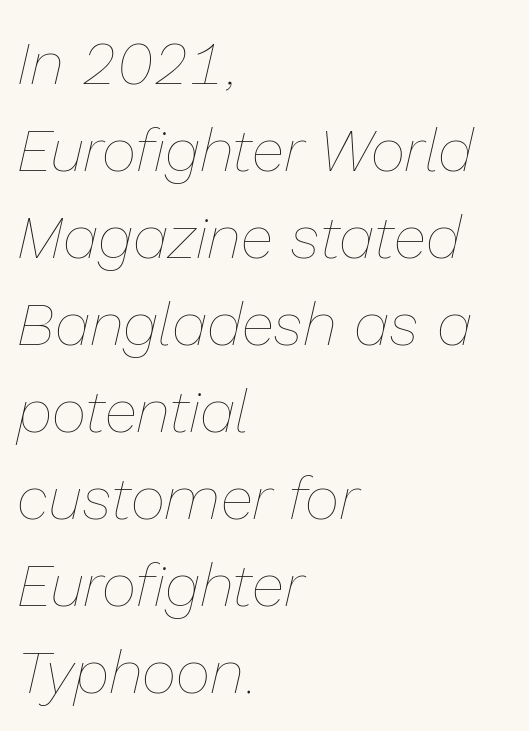
The image shows 60 px thin type, italic (leaning right); set left-aligned, normal line spacing (1.45x), normal letter spacing, not underlined; low stroke contrast and a medium x-height.
